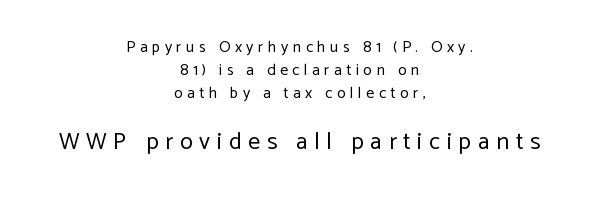
Q: Is the text bold? A: No.
Q: Is the text italic (slanted)? A: No, it is upright.
Q: Is the text underlined? A: No.
Q: How is the paragraph aligned? A: Centered.
Q: Is the spacing between letters normal or unusually wide? A: Unusually wide.
Q: Is the spacing between lines tight, normal or loose? A: Normal.
Q: Which block of text is set in a larger size, the first (top) or the second (bottom)? A: The second (bottom) one.
